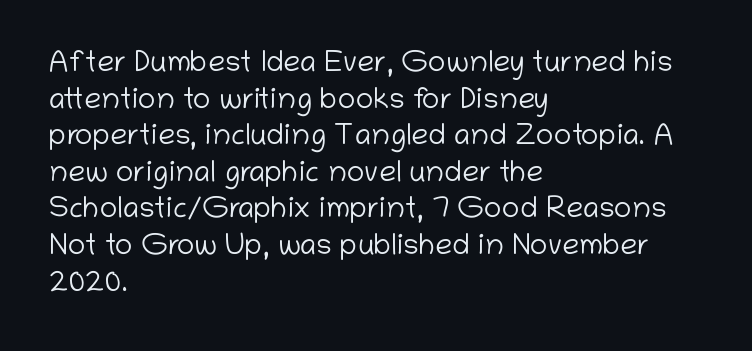
The image shows 30 px light sans-serif type, upright; set left-aligned, line spacing 1.22x, normal letter spacing, not underlined; low stroke contrast and a medium x-height.
